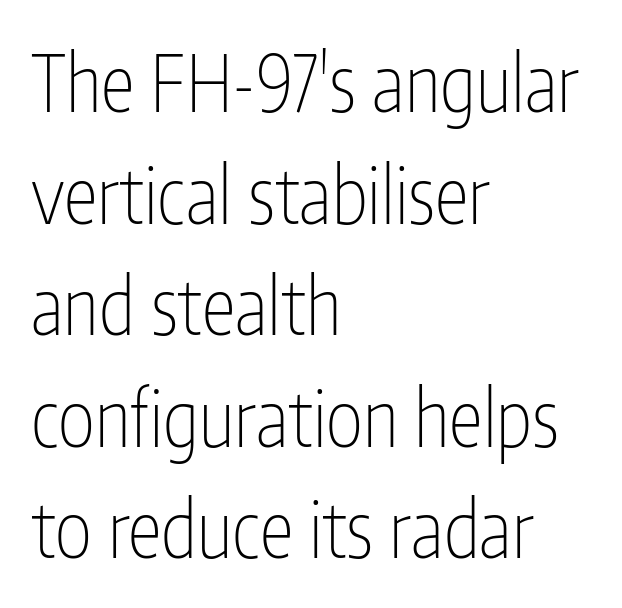
Q: Is the text bold? A: No.
Q: Is the text italic (slanted)? A: No, it is upright.
Q: Is the typeface a serif or a sans-serif typeface? A: Sans-serif.
Q: Is the text underlined? A: No.
Q: How is the paragraph aligned? A: Left-aligned.
Q: Is the spacing between letters normal or unusually wide? A: Normal.
Q: Is the spacing between lines tight, normal or loose? A: Normal.
Q: Width (condensed, normal, or wide)? A: Condensed.
Q: Stroke contrast? A: Low.
Q: x-height? A: Medium.
Q: Monospaced? A: No.
